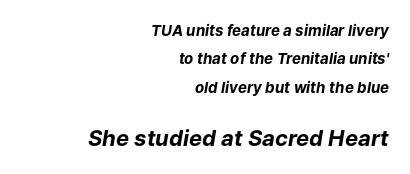
The letters in the lower block stand taller than those in the block above. Typeset ragged left — the right edge is the straight one. A typesetter would call this leading open, well beyond the default. Strokes here are thick enough to call this a true bold. Honestly, there is no underline to notice here at all.
